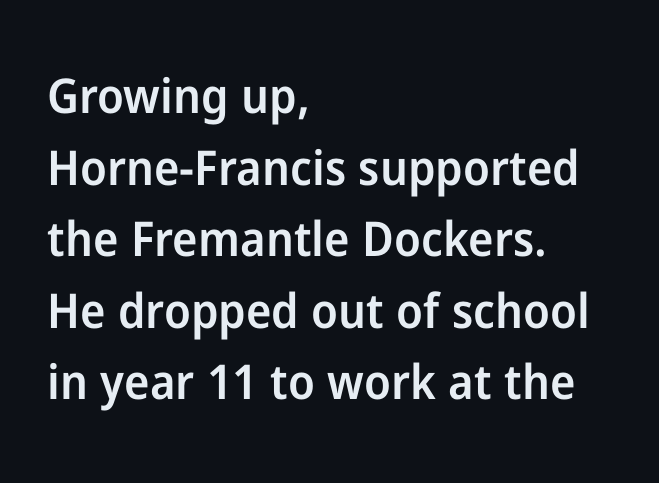
The image shows 48 px semibold sans-serif type, upright; set left-aligned, normal line spacing (1.49x), normal letter spacing, not underlined; low stroke contrast and a medium x-height.
